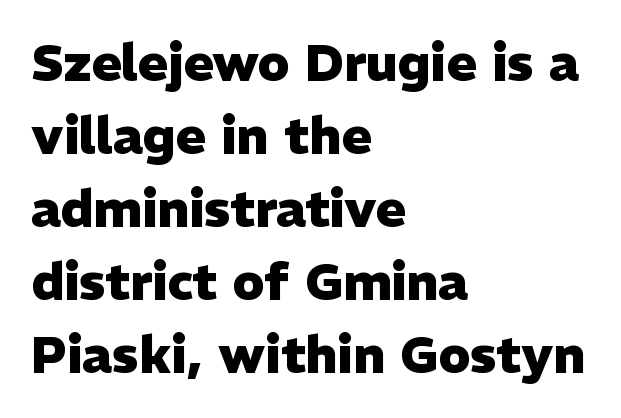
Is this a fixed-width face? No — the glyphs have proportional, varying widths. Strokes here are thick enough to call this a true bold. Honestly, there is no underline to notice here at all. You can tell it's not italic because the verticals are truly vertical.
